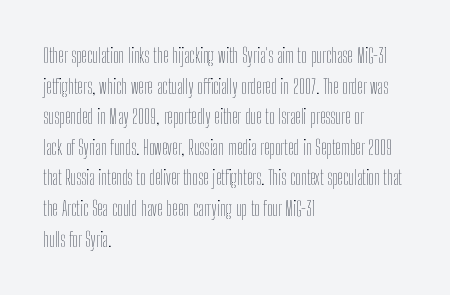
{"italic": "no", "bold": "no", "underline": "no", "align": "left", "line_spacing": "normal", "line_spacing_ratio": 1.53, "letter_spacing": "normal", "letter_spacing_em": 0.0, "glyph_px": 20}
